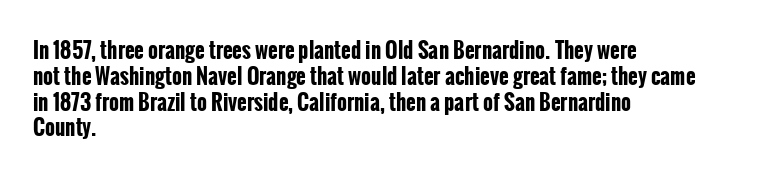
The letters stand upright; this is a roman face. Every row of glyphs begins at an identical x-position on the left. Between one letter and the next there's only the usual sliver of space. Caption: bold face, heavy strokes.
